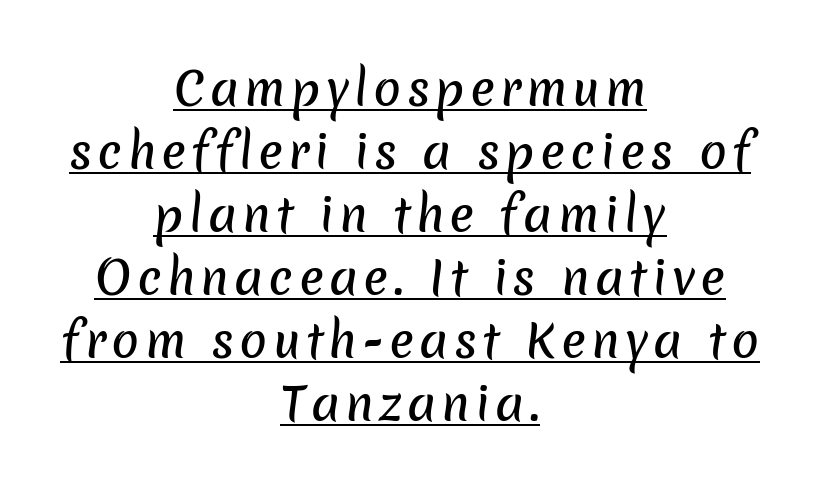
{"serif": "no", "width": "normal", "stroke_contrast": "low", "x_height": "medium", "monospaced": "no", "underline": "yes", "align": "center", "line_spacing": "normal", "line_spacing_ratio": 1.37, "glyph_px": 46}
